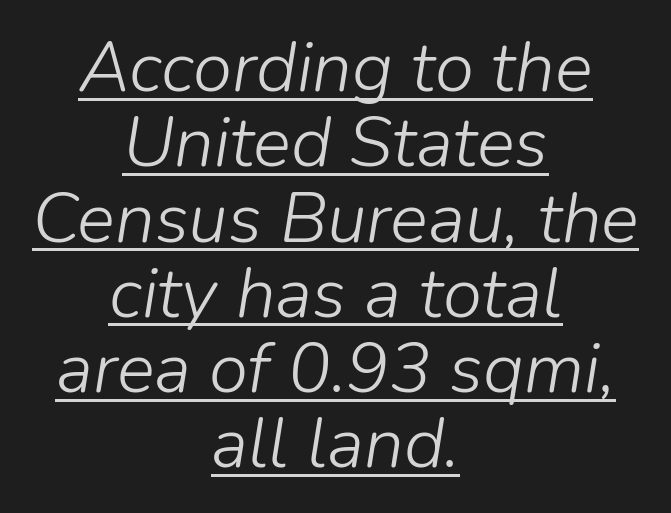
Q: Is the text bold? A: No.
Q: Is the text italic (slanted)? A: Yes, it leans right by about 9 degrees.
Q: Is the text underlined? A: Yes.
Q: How is the paragraph aligned? A: Centered.
Q: Is the spacing between letters normal or unusually wide? A: Normal.
Q: Is the spacing between lines tight, normal or loose? A: Tight.
Q: Width (condensed, normal, or wide)? A: Normal.
Q: Stroke contrast? A: Low.
Q: x-height? A: Medium.
Q: Monospaced? A: No.
